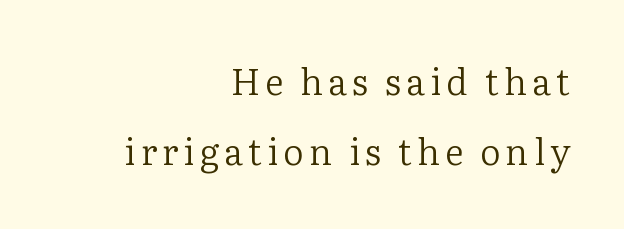
Q: Is the text bold? A: No.
Q: Is the text italic (slanted)? A: No, it is upright.
Q: Is the typeface a serif or a sans-serif typeface? A: Serif.
Q: Is the text underlined? A: No.
Q: How is the paragraph aligned? A: Right-aligned.
Q: Is the spacing between lines tight, normal or loose? A: Loose.
Q: Width (condensed, normal, or wide)? A: Normal.
Q: Stroke contrast? A: Low.
Q: x-height? A: Medium.
Q: Monospaced? A: No.
